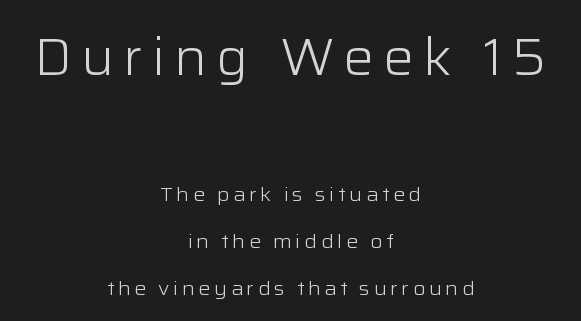
Centered paragraph, ragged on both sides. If you measured baseline to baseline, you'd find a long distance. On a weight scale, this lands at 450 or below. The letters advance in unequal steps, a hallmark of proportional type. Nope, no serifs anywhere on these letters. The composition opens big and finishes small.
